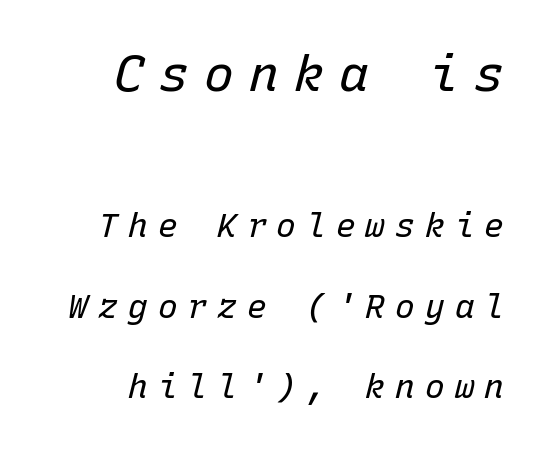
Q: Is the text bold? A: No.
Q: Is the text italic (slanted)? A: Yes, it leans right by about 15 degrees.
Q: Is the text underlined? A: No.
Q: How is the paragraph aligned? A: Right-aligned.
Q: Is the spacing between letters normal or unusually wide? A: Unusually wide.
Q: Is the spacing between lines tight, normal or loose? A: Loose.
Q: Which block of text is set in a larger size, the first (top) or the second (bottom)? A: The first (top) one.
Q: Width (condensed, normal, or wide)? A: Normal.
Q: Stroke contrast? A: Low.
Q: x-height? A: Medium.
Q: Monospaced? A: Yes.
